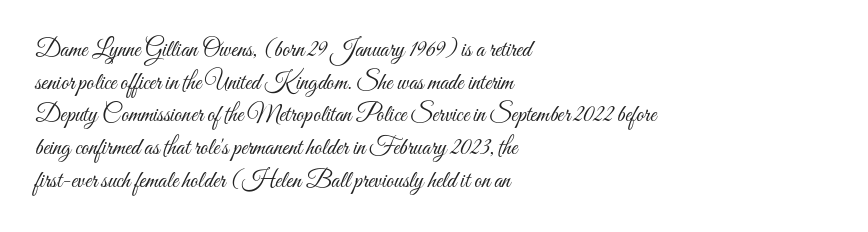
Q: Is the text bold? A: No.
Q: Is the text italic (slanted)? A: Yes.
Q: Is the text underlined? A: No.
Q: How is the paragraph aligned? A: Left-aligned.
Q: Is the spacing between letters normal or unusually wide? A: Normal.
Q: Is the spacing between lines tight, normal or loose? A: Normal.
